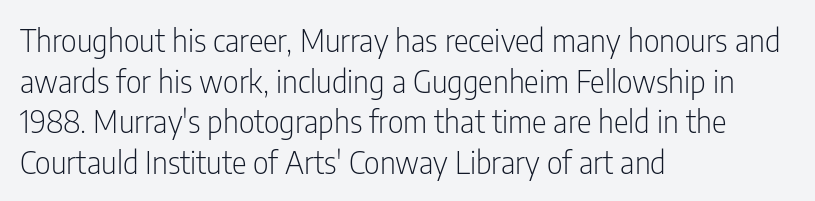
The image shows 31 px light, condensed sans-serif type, upright; set left-aligned, normal line spacing (1.31x), normal letter spacing, not underlined; low stroke contrast and a medium x-height.
